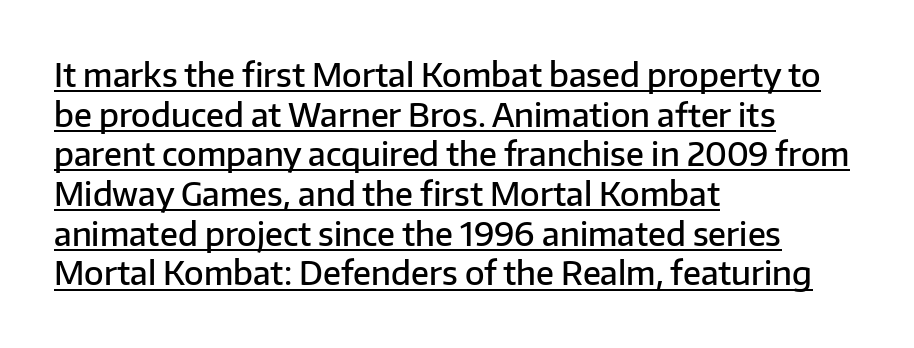
{"serif": "no", "italic": "no", "bold": "semi", "weight": "semibold", "width": "normal", "stroke_contrast": "low", "x_height": "medium", "monospaced": "no", "underline": "yes", "align": "left", "line_spacing_ratio": 1.24, "letter_spacing": "normal", "letter_spacing_em": 0.0, "glyph_px": 32}
